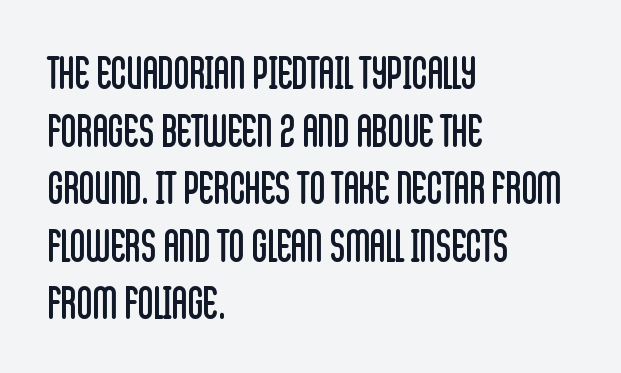
Q: Is the text bold? A: No.
Q: Is the text italic (slanted)? A: No, it is upright.
Q: Is the typeface a serif or a sans-serif typeface? A: Sans-serif.
Q: Is the text underlined? A: No.
Q: How is the paragraph aligned? A: Left-aligned.
Q: Is the spacing between letters normal or unusually wide? A: Normal.
Q: Is the spacing between lines tight, normal or loose? A: Normal.
Q: Width (condensed, normal, or wide)? A: Condensed.
Q: Stroke contrast? A: Low.
Q: x-height? A: Large.
Q: Monospaced? A: No.
